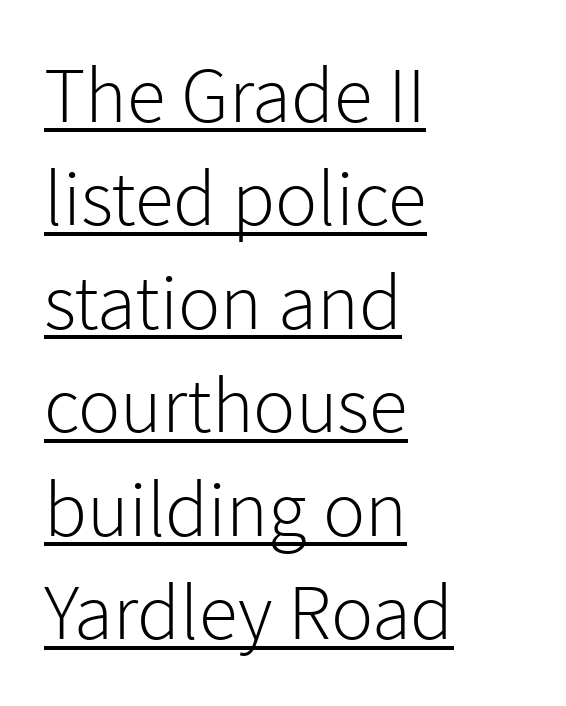
The image shows 79 px light sans-serif type, upright; set left-aligned, normal line spacing (1.31x), normal letter spacing, underlined; a medium x-height.
